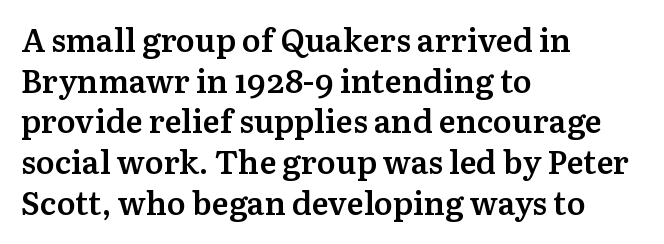
A typesetter would call this leading conventional body-copy spacing. Bold? Not quite — semibold, heavier than regular but stopping short. Style check: upright. The letters sit at their default tracking, neither squeezed nor spread.
